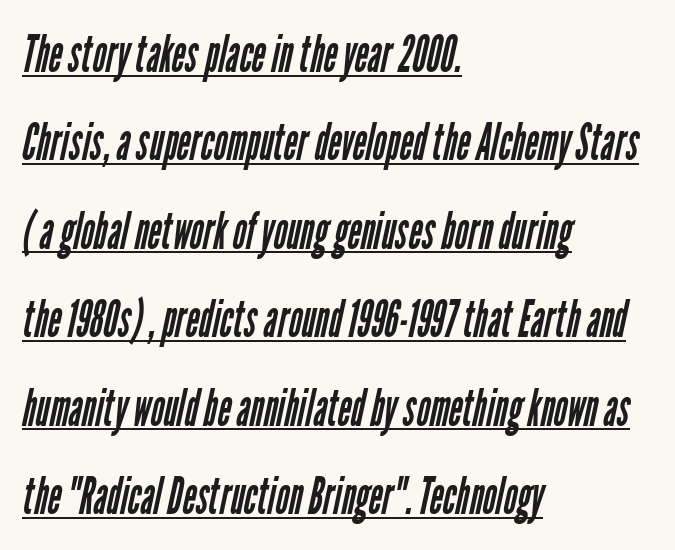
The typesetter has applied underlining to the passage shown. The face used here is proportionally spaced, like ordinary book or web type. A normal amount of white space separates one row of letters from the next. This sample uses plain, unmodified letter spacing. The paragraph shown leans on its left margin.
